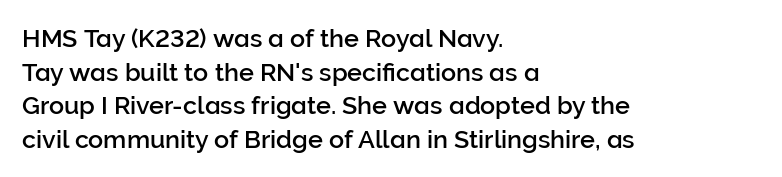
Q: Is the text italic (slanted)? A: No, it is upright.
Q: Is the text underlined? A: No.
Q: How is the paragraph aligned? A: Left-aligned.
Q: Is the spacing between letters normal or unusually wide? A: Normal.
Q: Is the spacing between lines tight, normal or loose? A: Normal.
